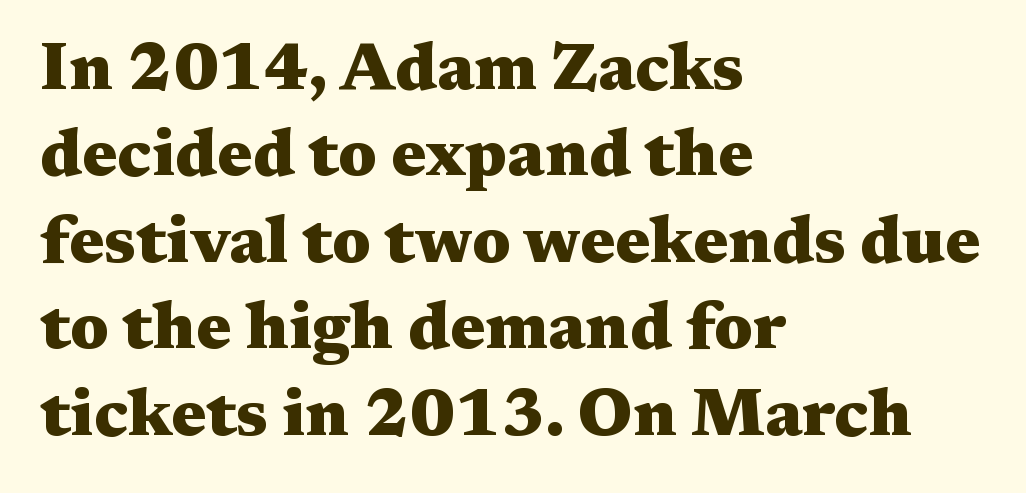
The image shows 66 px heavy, wide serif type, upright; set left-aligned, normal line spacing (1.31x), normal letter spacing, not underlined; medium stroke contrast and a medium x-height.
